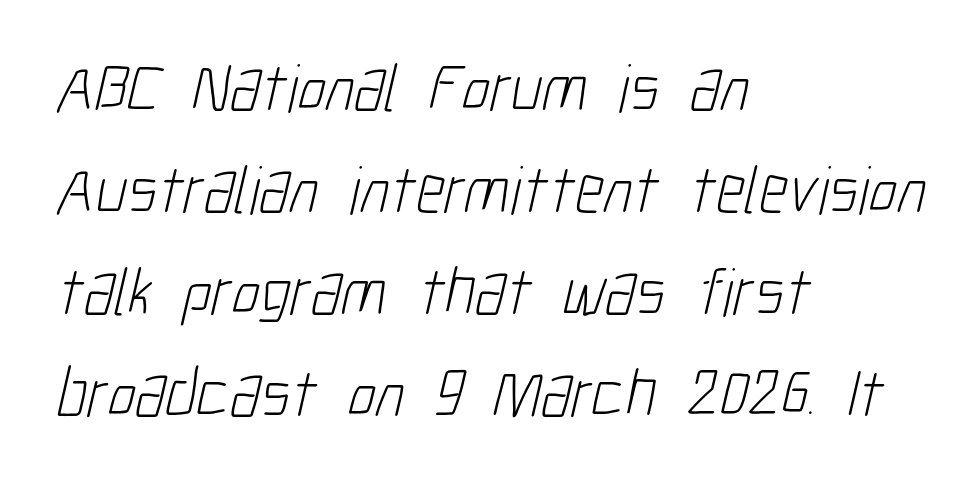
Q: Is the text bold? A: No.
Q: Is the typeface a serif or a sans-serif typeface? A: Sans-serif.
Q: Is the text underlined? A: No.
Q: How is the paragraph aligned? A: Left-aligned.
Q: Is the spacing between letters normal or unusually wide? A: Normal.
Q: Is the spacing between lines tight, normal or loose? A: Normal.
Q: Width (condensed, normal, or wide)? A: Condensed.
Q: Stroke contrast? A: Low.
Q: x-height? A: Medium.
Q: Monospaced? A: No.
